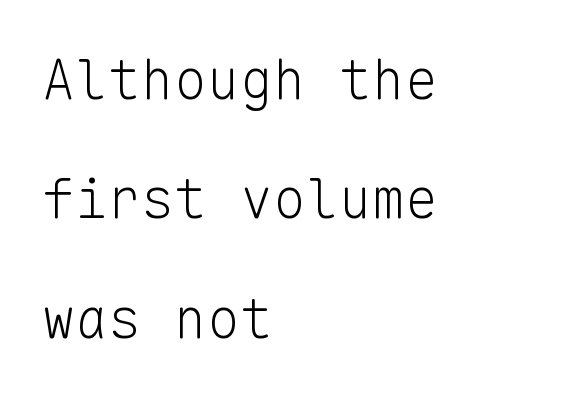
Q: Is the text bold? A: No.
Q: Is the text italic (slanted)? A: No, it is upright.
Q: Is the typeface a serif or a sans-serif typeface? A: Sans-serif.
Q: Is the text underlined? A: No.
Q: How is the paragraph aligned? A: Left-aligned.
Q: Is the spacing between letters normal or unusually wide? A: Normal.
Q: Is the spacing between lines tight, normal or loose? A: Loose.
Q: Width (condensed, normal, or wide)? A: Normal.
Q: Stroke contrast? A: Low.
Q: x-height? A: Medium.
Q: Monospaced? A: Yes.
